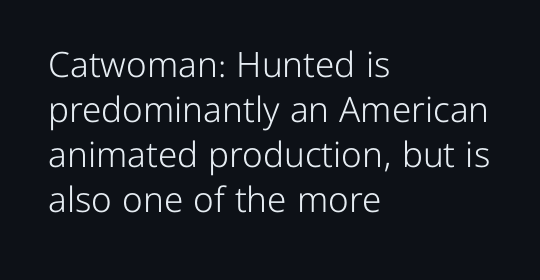
The image shows 35 px light sans-serif type, upright; set left-aligned, normal line spacing (1.29x), normal letter spacing, not underlined; low stroke contrast and a medium x-height.
